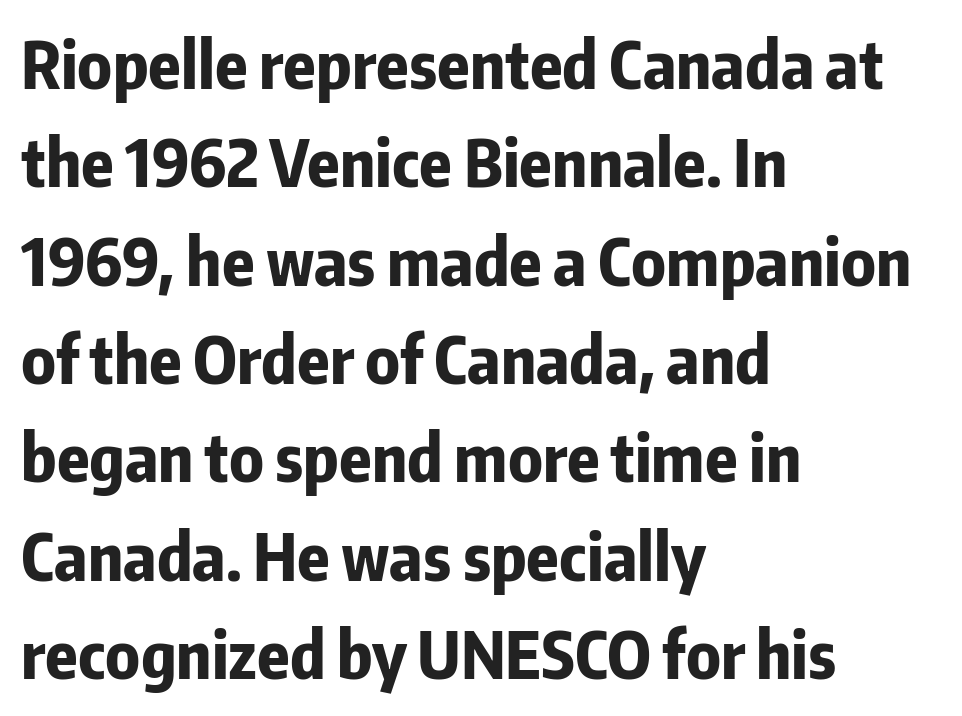
Q: Is the text bold? A: Yes.
Q: Is the text italic (slanted)? A: No, it is upright.
Q: Is the typeface a serif or a sans-serif typeface? A: Sans-serif.
Q: Is the text underlined? A: No.
Q: How is the paragraph aligned? A: Left-aligned.
Q: Is the spacing between letters normal or unusually wide? A: Normal.
Q: Is the spacing between lines tight, normal or loose? A: Normal.
Q: Width (condensed, normal, or wide)? A: Condensed.
Q: Stroke contrast? A: Low.
Q: x-height? A: Medium.
Q: Monospaced? A: No.
